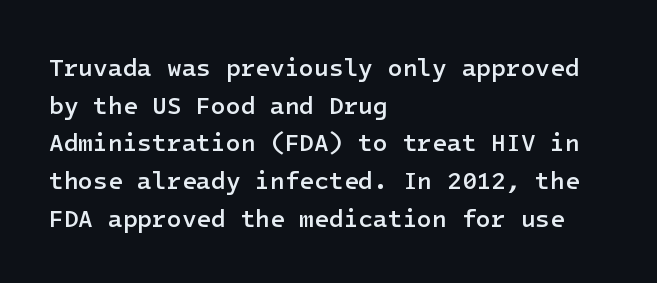
Q: Is the text bold? A: Semi-bold.
Q: Is the text italic (slanted)? A: No, it is upright.
Q: Is the text underlined? A: No.
Q: How is the paragraph aligned? A: Left-aligned.
Q: Is the spacing between letters normal or unusually wide? A: Normal.
Q: Is the spacing between lines tight, normal or loose? A: Normal.
